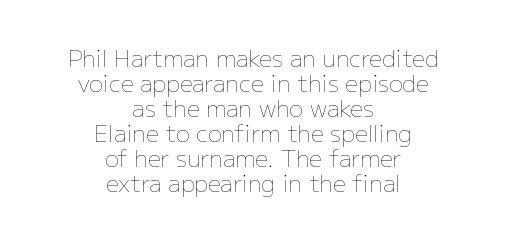
Q: Is the text bold? A: No.
Q: Is the text italic (slanted)? A: No, it is upright.
Q: Is the text underlined? A: No.
Q: How is the paragraph aligned? A: Centered.
Q: Is the spacing between letters normal or unusually wide? A: Normal.
Q: Is the spacing between lines tight, normal or loose? A: Tight.
